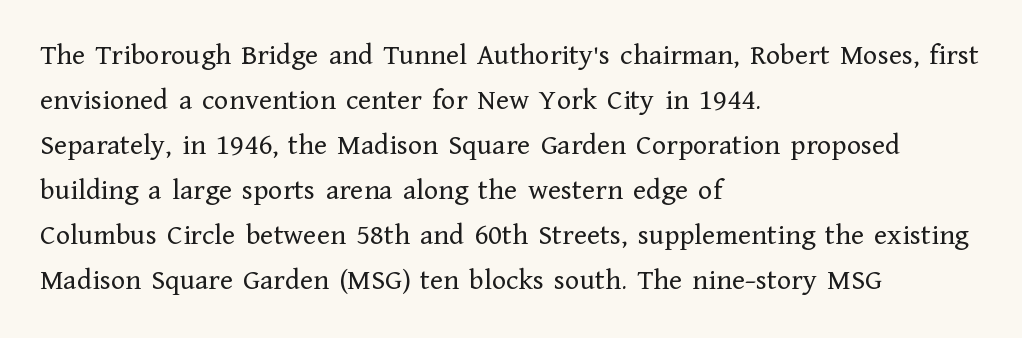
Words appear dense and cohesive because spacing is normal. The passage shown is not underscored anywhere. Spacing verdict: proportional, widths tailored to each character. Letters have the restrained weight of plain body copy at most. This sample keeps an unexceptional amount of space between lines. Check where the strokes stop: tiny serifs finish them off.
